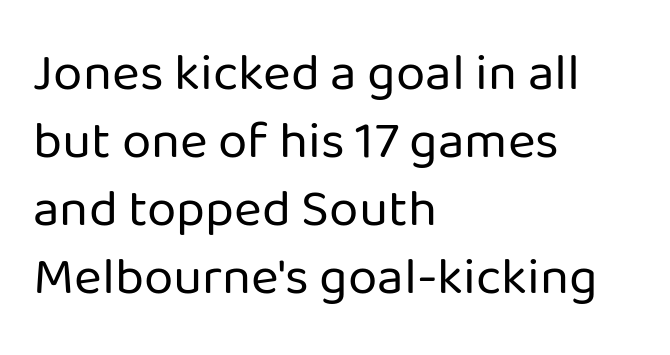
{"serif": "no", "italic": "no", "bold": "no", "weight": "regular", "width": "normal", "stroke_contrast": "low", "x_height": "medium", "monospaced": "no", "underline": "no", "align": "left", "line_spacing": "normal", "line_spacing_ratio": 1.28, "letter_spacing": "normal", "letter_spacing_em": 0.0, "glyph_px": 53}
